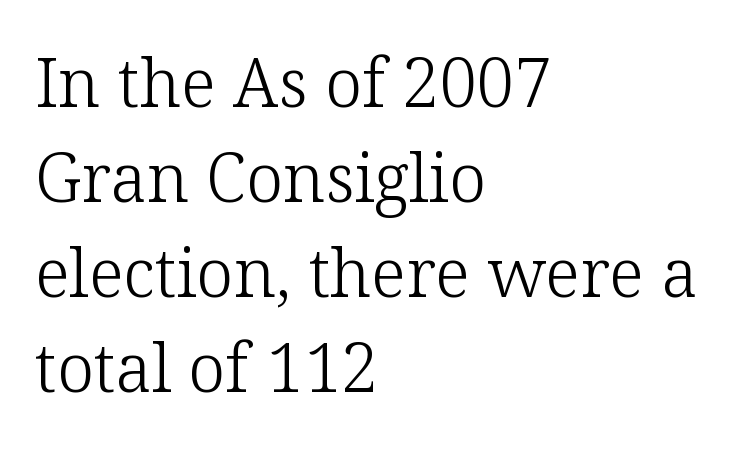
{"serif": "yes", "italic": "no", "bold": "no", "weight": "light", "width": "normal", "stroke_contrast": "low", "x_height": "medium", "monospaced": "no", "underline": "no", "align": "left", "line_spacing": "normal", "line_spacing_ratio": 1.42, "letter_spacing": "normal", "letter_spacing_em": 0.0, "glyph_px": 67}
